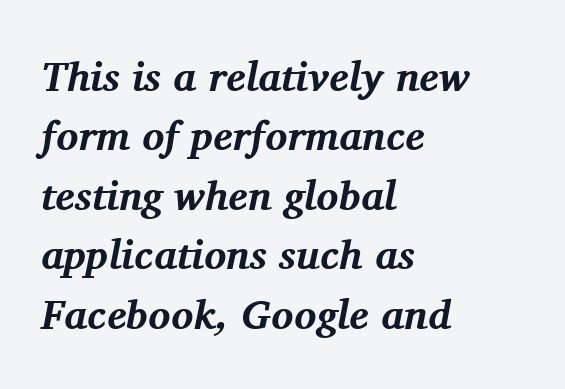
The image shows 41 px bold serif type, italic (leaning right); set left-aligned, normal line spacing (1.45x), normal letter spacing, not underlined; medium stroke contrast and a medium x-height.
